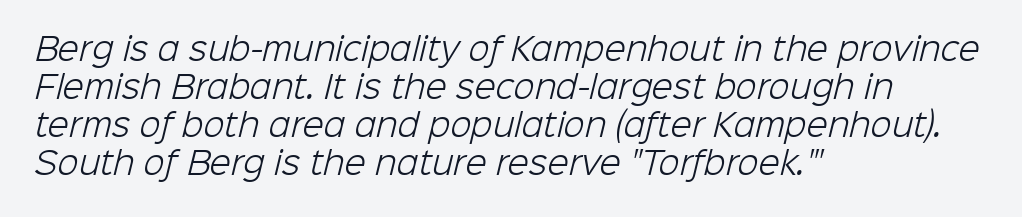
The image shows 31 px light sans-serif type; set left-aligned, line spacing 1.23x, normal letter spacing, not underlined; low stroke contrast and a medium x-height.
